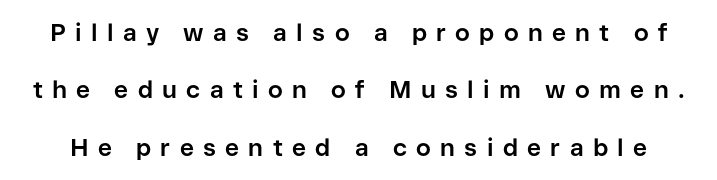
The image shows 24 px bold type, upright; set loose line spacing (2.39x), unusually wide letter spacing (+0.39 em), not underlined.
